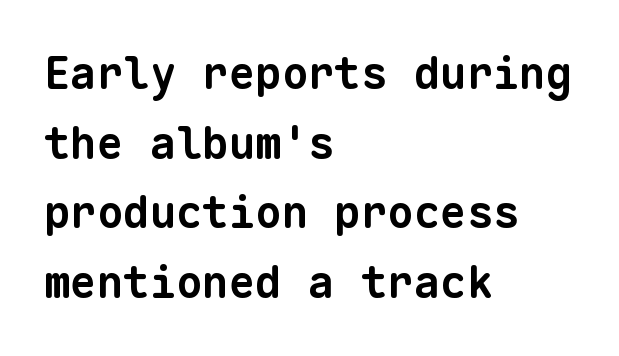
{"serif": "no", "bold": "yes", "weight": "bold", "width": "normal", "stroke_contrast": "low", "x_height": "medium", "monospaced": "yes", "underline": "no", "align": "left", "line_spacing": "normal", "line_spacing_ratio": 1.58, "letter_spacing": "normal", "letter_spacing_em": 0.0, "glyph_px": 44}
